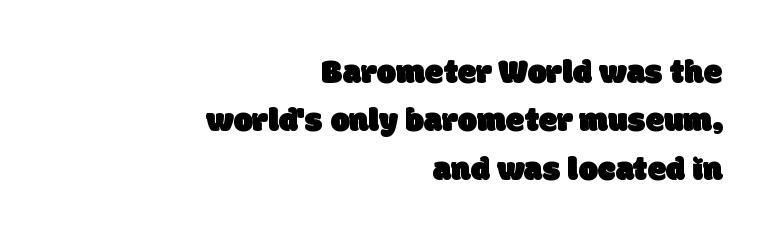
The image shows 34 px sans-serif type; set right-aligned, normal line spacing (1.42x), normal letter spacing, not underlined; low stroke contrast and a large x-height.
